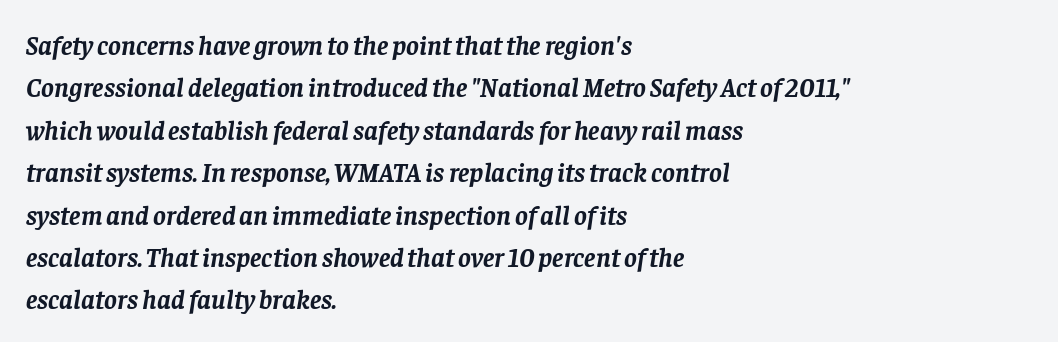
The rendering anchors every line to the left-hand side. A typesetter would call this leading conventional body-copy spacing. Default kerning and tracking; the words read as compact shapes. A bare baseline throughout the passage. Characters are canted at an angle relative to the baseline's perpendicular.
